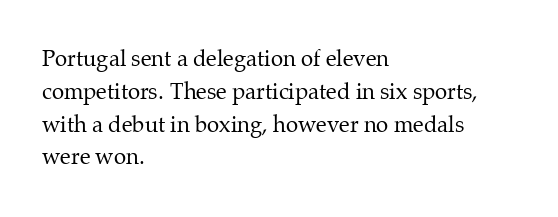
Descender tails drop into unmarked territory. Vertically, the passage feels balanced, rows spaced as you'd expect. The typesetter chose a ragged-right arrangement here. The typography opts for an upright posture over an oblique one. The rendering keeps characters at their native spacing. Stroke mass is kept to a normal reading level or below.
